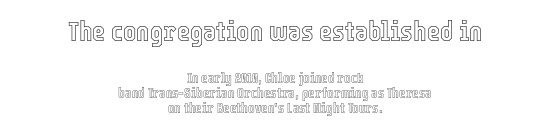
The image shows 28 px condensed type, upright; set centered, tight line spacing (1.06x), normal letter spacing, not underlined; the first (top) block is 2.0x larger; a medium x-height.
